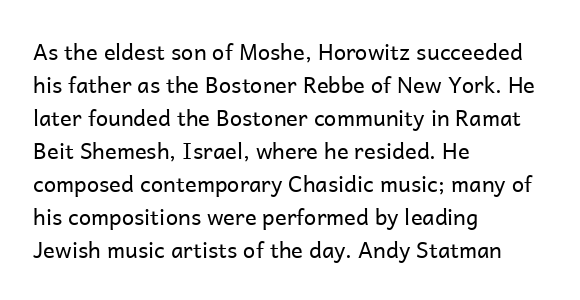
In terms of leading, this rendering sits right in the middle. Quick note: not italic, upright. Stems here are at most as thick as an everyday book face. Letter spacing: default.
